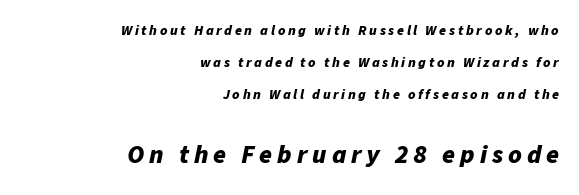
The lines are spread far apart with generous leading. In terms of posture, this sample is oblique. The rendering uses a bold face; every stroke is thick and dark. Look at the glyph heights: the lower group is clearly the bigger setting. Nobody drew a line under any word here.
